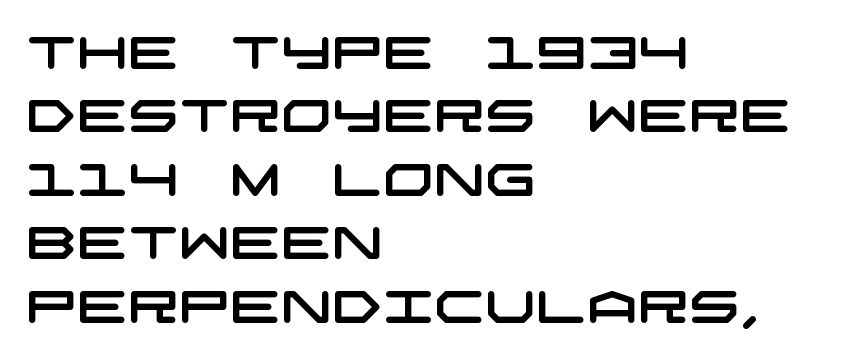
The image shows 45 px wide sans-serif type; set left-aligned, normal line spacing (1.41x), normal letter spacing, not underlined; low stroke contrast and a large x-height.
